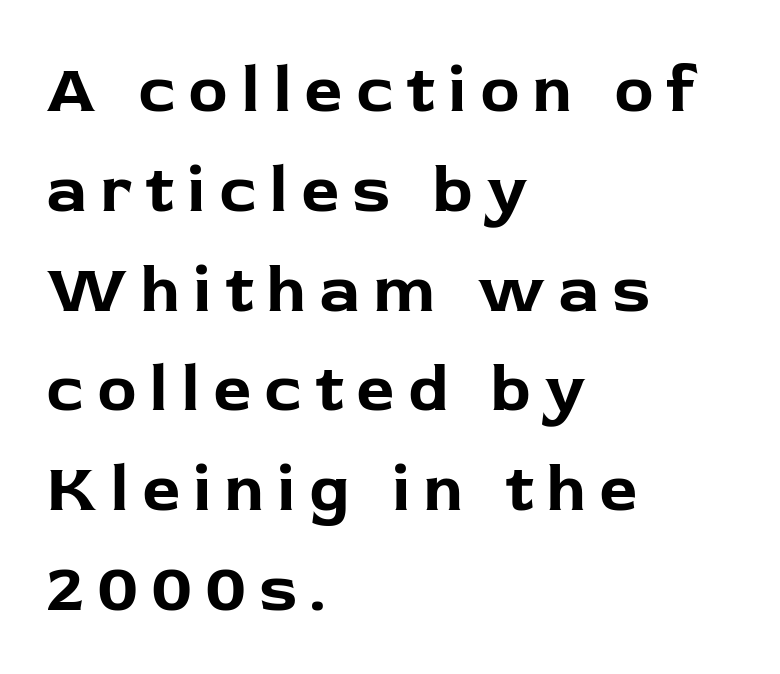
How would I describe the line gaps? Plain and ordinary. The rendering uses a bold face; every stroke is thick and dark. This sample uses a sans-serif face. The strip under each line holds only bare page. A typesetter would call this proportional, since set widths differ per character. This sample uses an upright cut, with every glyph sitting square on the baseline.
